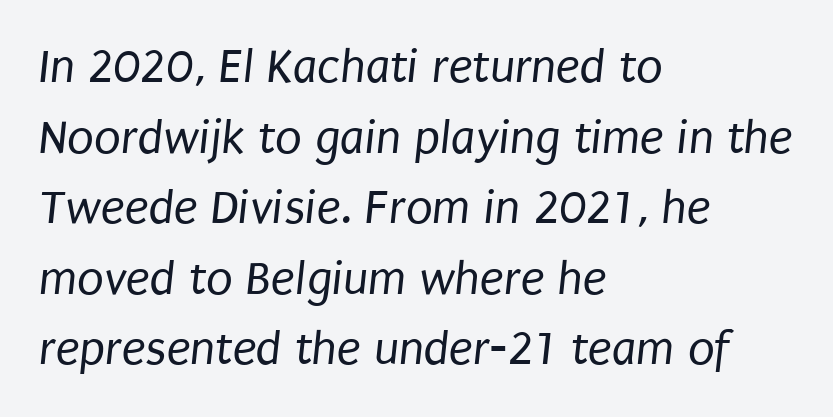
The image shows 49 px regular-weight, condensed sans-serif type; set left-aligned, normal line spacing (1.44x), normal letter spacing, not underlined; low stroke contrast and a large x-height.
